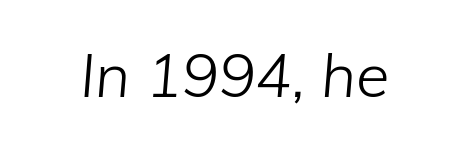
Q: Is the text bold? A: No.
Q: Is the text italic (slanted)? A: Yes, it leans right by about 5 degrees.
Q: Is the text underlined? A: No.
Q: Is the spacing between letters normal or unusually wide? A: Normal.
Q: Width (condensed, normal, or wide)? A: Normal.
Q: Stroke contrast? A: Low.
Q: x-height? A: Medium.
Q: Monospaced? A: No.
